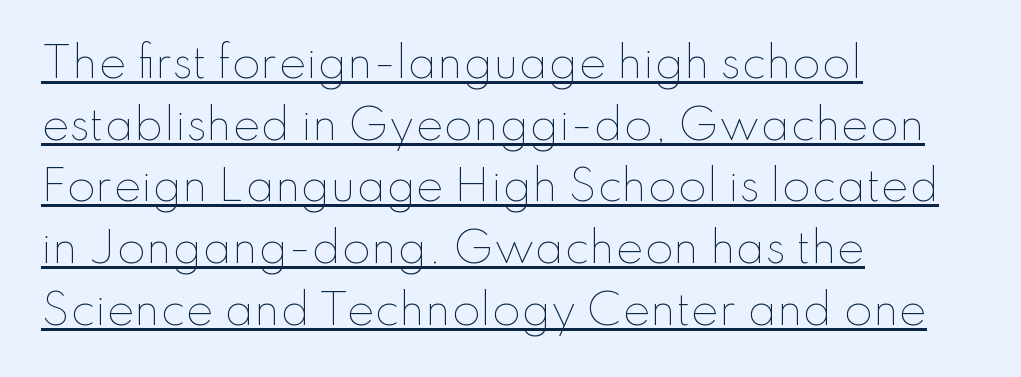
Q: Is the text bold? A: No.
Q: Is the text italic (slanted)? A: No, it is upright.
Q: Is the text underlined? A: Yes.
Q: How is the paragraph aligned? A: Left-aligned.
Q: Is the spacing between letters normal or unusually wide? A: Normal.
Q: Is the spacing between lines tight, normal or loose? A: Normal.
Q: Width (condensed, normal, or wide)? A: Normal.
Q: Stroke contrast? A: Low.
Q: x-height? A: Small.
Q: Monospaced? A: No.
